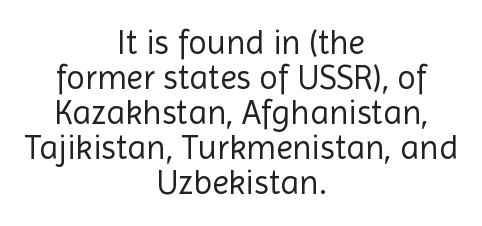
{"serif": "no", "italic": "no", "bold": "no", "weight": "regular", "width": "normal", "x_height": "medium", "monospaced": "no", "underline": "no", "align": "center", "line_spacing": "tight", "line_spacing_ratio": 1.03, "letter_spacing": "normal", "letter_spacing_em": 0.0, "glyph_px": 34}
